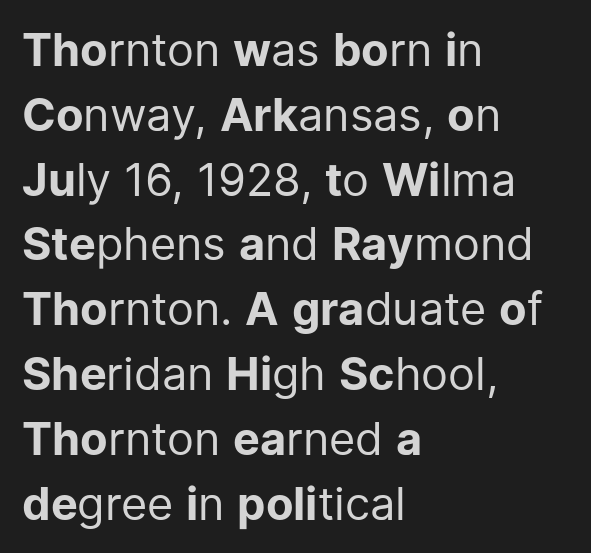
Do the characters align in a grid? No, the font is proportional. If you drew a line through each stem, it would be perfectly vertical. What's the leading like? Ordinary, nothing unusual. I'd call this a sans setting — the letters go barefoot.
